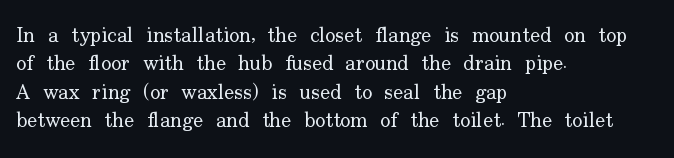
Evenly set lines give the paragraph a standard silhouette. Students, note that the glyphs here touch the page at normal intervals. In terms of posture, this sample is upright. Typeset ragged right — the left edge is the straight one.
